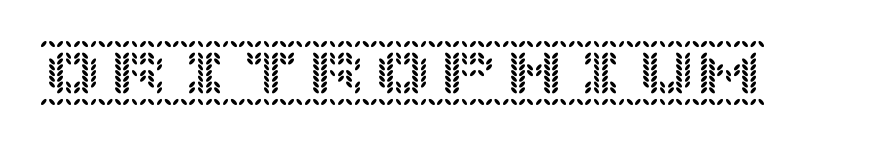
The image shows 66 px text type, upright; set normal letter spacing, not underlined; a large x-height.
